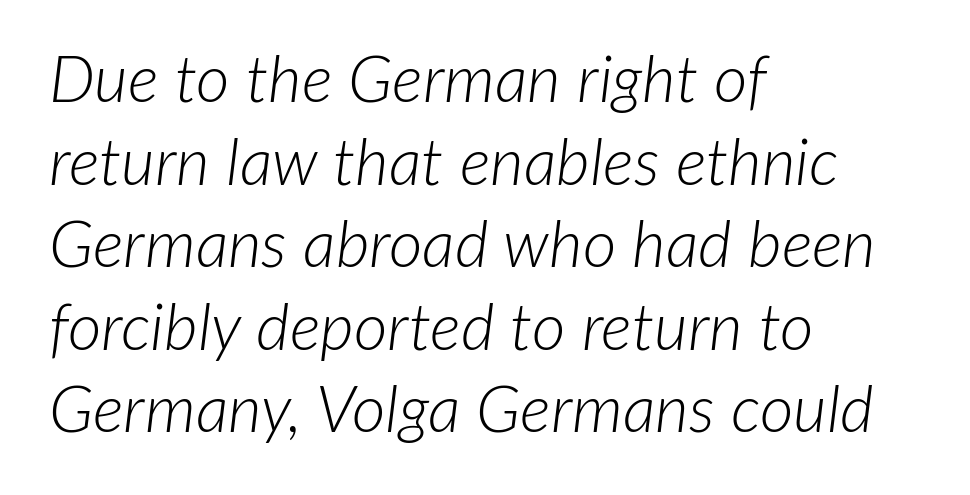
The image shows 65 px light type, italic (leaning right); set left-aligned, normal line spacing (1.27x), normal letter spacing, not underlined; low stroke contrast and a medium x-height.
